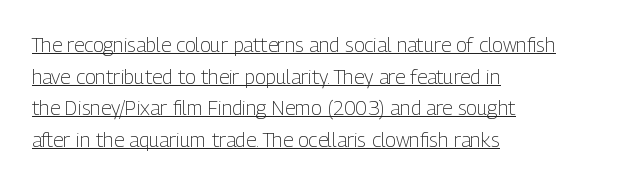
The image shows 20 px text type, upright; set left-aligned, normal line spacing (1.58x), normal letter spacing, underlined.
